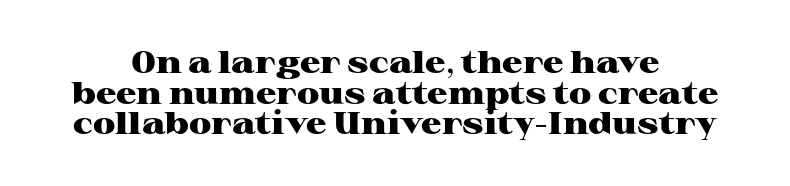
Q: Is the text bold? A: Yes.
Q: Is the text italic (slanted)? A: No, it is upright.
Q: Is the typeface a serif or a sans-serif typeface? A: Serif.
Q: Is the text underlined? A: No.
Q: Is the spacing between letters normal or unusually wide? A: Normal.
Q: Is the spacing between lines tight, normal or loose? A: Tight.
Q: Width (condensed, normal, or wide)? A: Wide.
Q: Stroke contrast? A: High.
Q: x-height? A: Medium.
Q: Monospaced? A: No.
